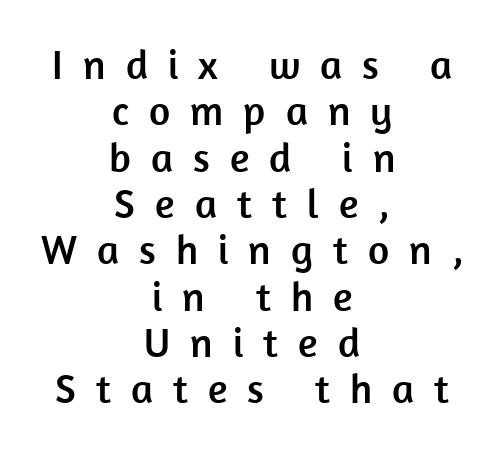
The whitespace from short lines is split evenly between both sides. The passage shown is typed in a proportional face where columns would drift. Clear beneath every line of the passage. Tall strokes in this sample are plumb rather than angled. Characters follow at a spacing far wider than the type designer built in. These lines are composed in type without serifs.
